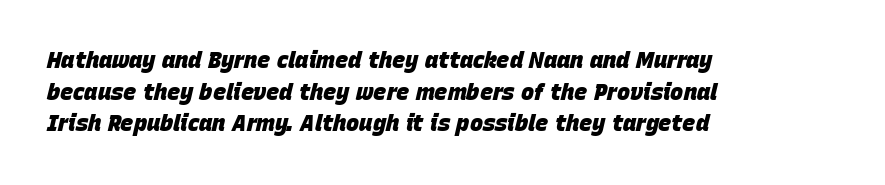
The image shows 22 px bold type, italic (leaning right); set left-aligned, normal line spacing (1.44x), normal letter spacing, not underlined.
